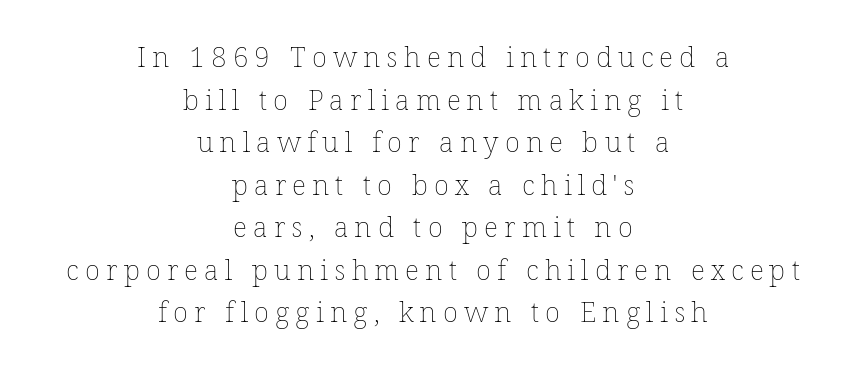
{"italic": "no", "bold": "no", "weight": "thin", "width": "normal", "stroke_contrast": "low", "x_height": "medium", "monospaced": "no", "underline": "no", "align": "center", "line_spacing": "normal", "line_spacing_ratio": 1.52, "letter_spacing": "wide", "letter_spacing_em": 0.22, "glyph_px": 28}
